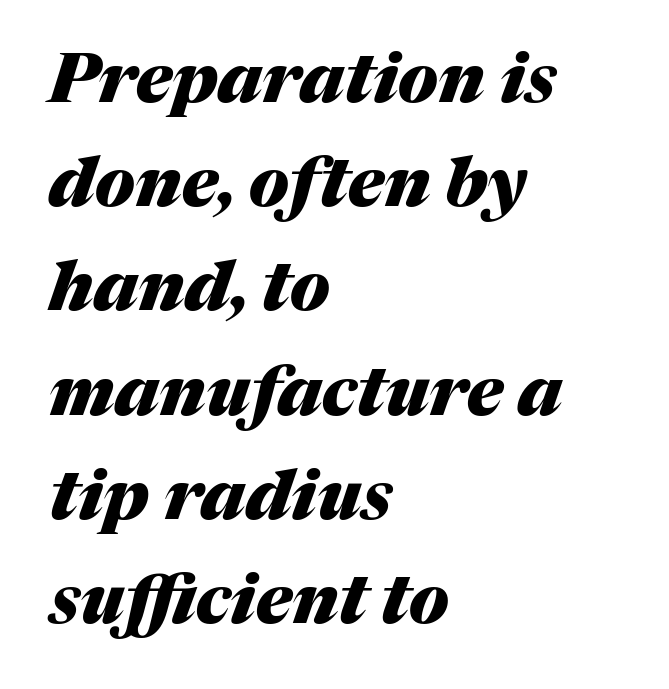
Q: Is the text bold? A: Yes.
Q: Is the text italic (slanted)? A: Yes, it leans right by about 17 degrees.
Q: Is the text underlined? A: No.
Q: How is the paragraph aligned? A: Left-aligned.
Q: Is the spacing between letters normal or unusually wide? A: Normal.
Q: Is the spacing between lines tight, normal or loose? A: Normal.
Q: Width (condensed, normal, or wide)? A: Normal.
Q: Stroke contrast? A: Medium.
Q: x-height? A: Medium.
Q: Monospaced? A: No.
